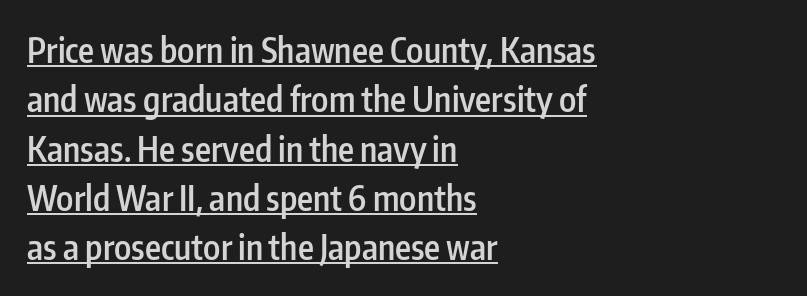
{"serif": "no", "italic": "no", "bold": "semi", "weight": "semibold", "width": "condensed", "stroke_contrast": "low", "x_height": "medium", "monospaced": "no", "underline": "yes", "align": "left", "line_spacing": "normal", "line_spacing_ratio": 1.45, "letter_spacing": "normal", "letter_spacing_em": 0.0, "glyph_px": 34}
